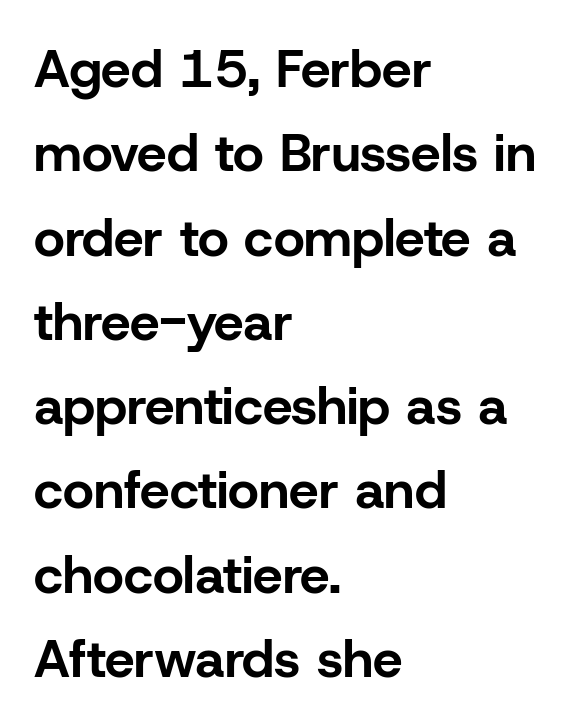
Q: Is the text bold? A: Yes.
Q: Is the text italic (slanted)? A: No, it is upright.
Q: Is the typeface a serif or a sans-serif typeface? A: Sans-serif.
Q: Is the text underlined? A: No.
Q: How is the paragraph aligned? A: Left-aligned.
Q: Is the spacing between letters normal or unusually wide? A: Normal.
Q: Is the spacing between lines tight, normal or loose? A: Normal.
Q: Width (condensed, normal, or wide)? A: Normal.
Q: Stroke contrast? A: Low.
Q: x-height? A: Medium.
Q: Monospaced? A: No.
